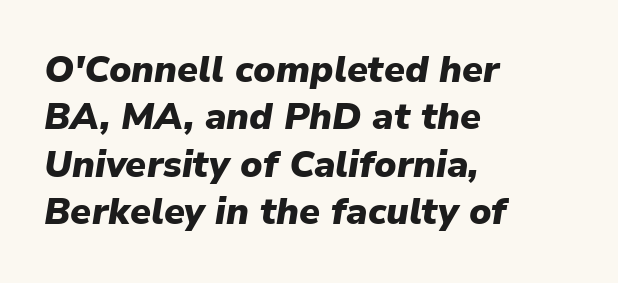
The image shows 37 px heavy type, italic (leaning right); set left-aligned, normal line spacing (1.28x), normal letter spacing, not underlined; low stroke contrast and a medium x-height.
